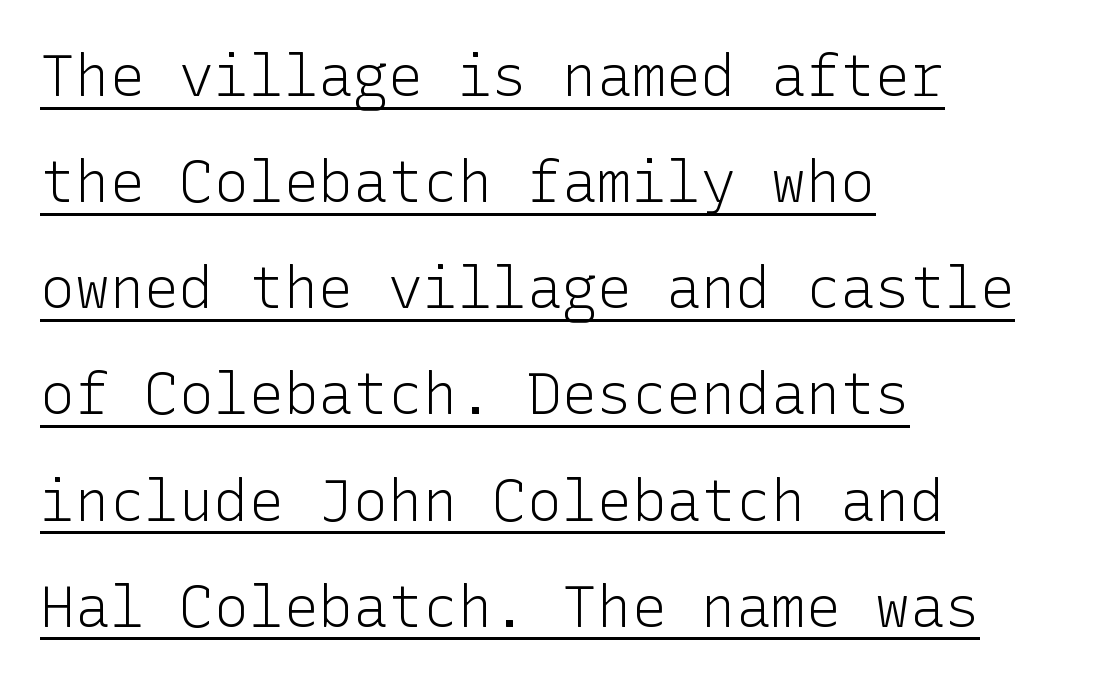
The image shows 58 px light sans-serif type, upright; set left-aligned, line spacing 1.83x, normal letter spacing, underlined; low stroke contrast and a medium x-height.
